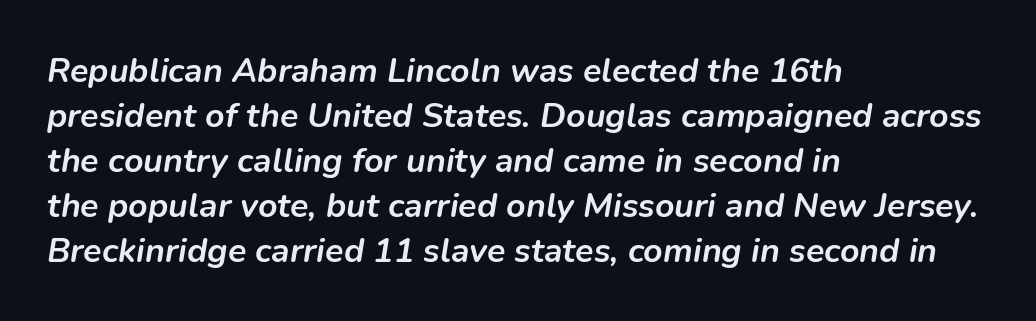
The image shows 34 px semibold type, italic (leaning right); set left-aligned, normal line spacing (1.32x), normal letter spacing, not underlined; low stroke contrast and a medium x-height.
